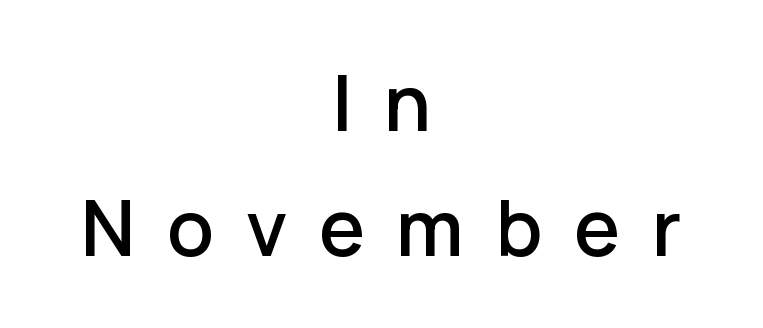
You can tell from the bare stems that sans-serif type was used. The specimen reads as upright at a glance. Plain, unruled lines of type. The passage is arranged like a title page — every line centered.
